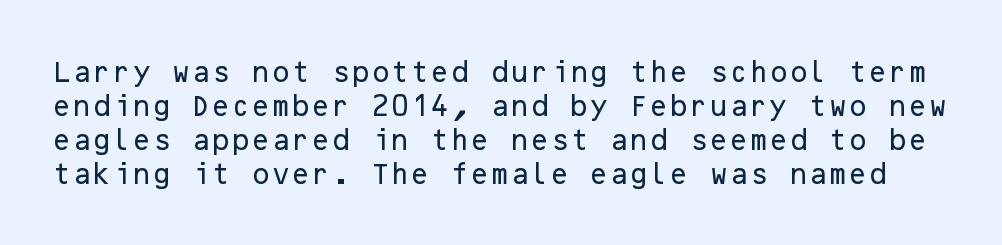
The image shows 23 px text type, upright; set normal line spacing (1.48x), normal letter spacing, not underlined.
